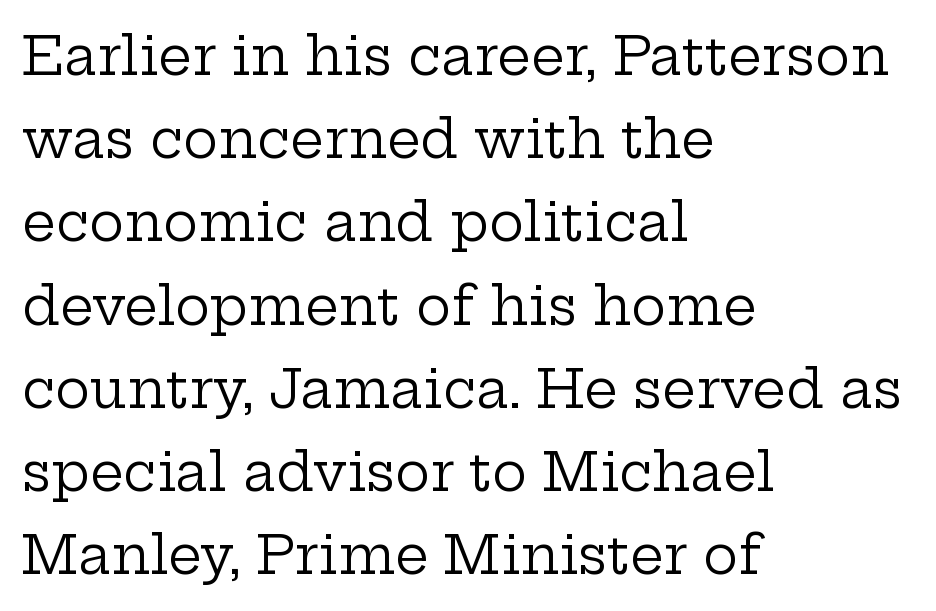
{"serif": "yes", "italic": "no", "bold": "no", "weight": "regular", "width": "wide", "stroke_contrast": "low", "x_height": "medium", "monospaced": "no", "underline": "no", "align": "left", "line_spacing": "normal", "line_spacing_ratio": 1.57, "letter_spacing": "normal", "letter_spacing_em": 0.0, "glyph_px": 53}
